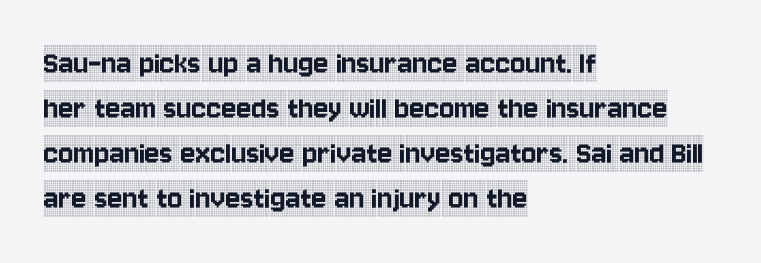
Q: Is the text italic (slanted)? A: No, it is upright.
Q: Is the typeface a serif or a sans-serif typeface? A: Serif.
Q: Is the text underlined? A: No.
Q: How is the paragraph aligned? A: Left-aligned.
Q: Is the spacing between letters normal or unusually wide? A: Normal.
Q: Is the spacing between lines tight, normal or loose? A: Normal.
Q: Width (condensed, normal, or wide)? A: Condensed.
Q: x-height? A: Large.
Q: Monospaced? A: No.
